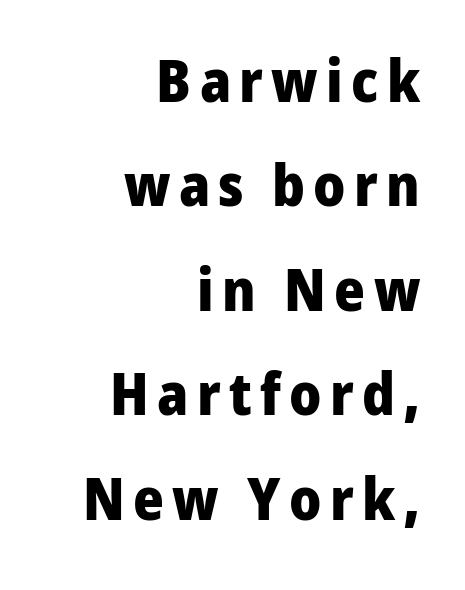
The image shows 59 px heavy sans-serif type, upright; set right-aligned, line spacing 1.77x, not underlined; low stroke contrast and a medium x-height.
